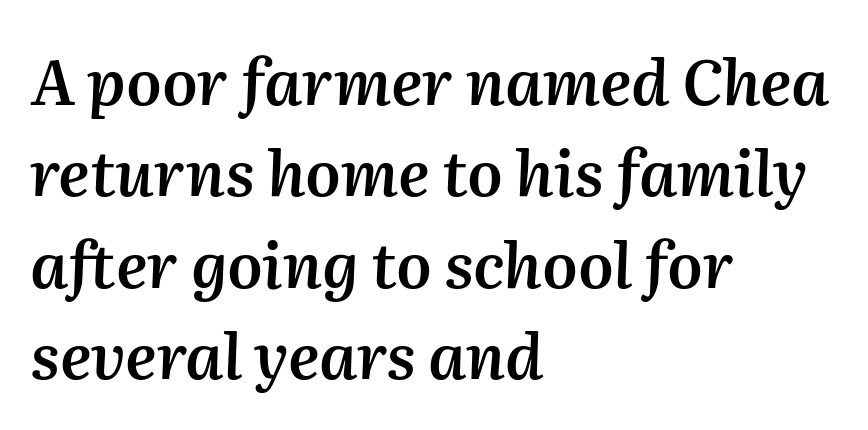
Q: Is the text bold? A: Semi-bold.
Q: Is the text italic (slanted)? A: Yes, it leans right by about 2 degrees.
Q: Is the text underlined? A: No.
Q: How is the paragraph aligned? A: Left-aligned.
Q: Is the spacing between letters normal or unusually wide? A: Normal.
Q: Is the spacing between lines tight, normal or loose? A: Normal.
Q: Width (condensed, normal, or wide)? A: Normal.
Q: Stroke contrast? A: Medium.
Q: x-height? A: Medium.
Q: Monospaced? A: No.
